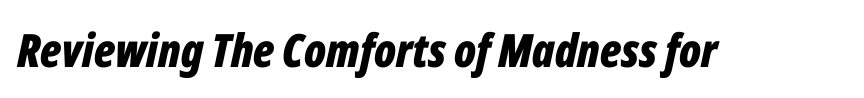
Q: Is the text bold? A: Yes.
Q: Is the text italic (slanted)? A: Yes, it leans right by about 12 degrees.
Q: Is the text underlined? A: No.
Q: Is the spacing between letters normal or unusually wide? A: Normal.
Q: Width (condensed, normal, or wide)? A: Condensed.
Q: Stroke contrast? A: Low.
Q: x-height? A: Medium.
Q: Monospaced? A: No.
